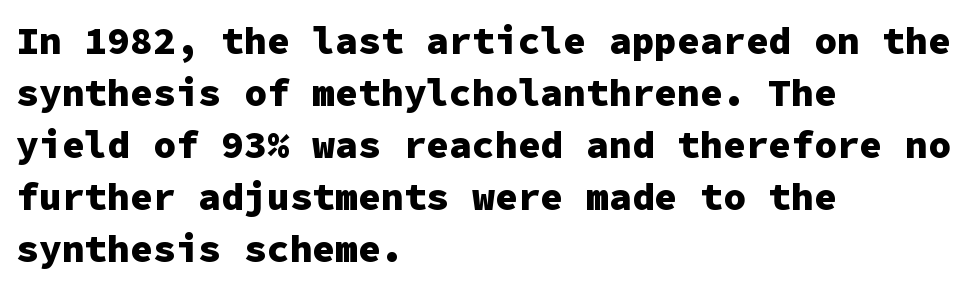
Q: Is the text bold? A: Yes.
Q: Is the text italic (slanted)? A: No, it is upright.
Q: Is the typeface a serif or a sans-serif typeface? A: Sans-serif.
Q: Is the text underlined? A: No.
Q: How is the paragraph aligned? A: Left-aligned.
Q: Is the spacing between letters normal or unusually wide? A: Normal.
Q: Is the spacing between lines tight, normal or loose? A: Normal.
Q: Width (condensed, normal, or wide)? A: Normal.
Q: Stroke contrast? A: Low.
Q: x-height? A: Medium.
Q: Monospaced? A: Yes.
